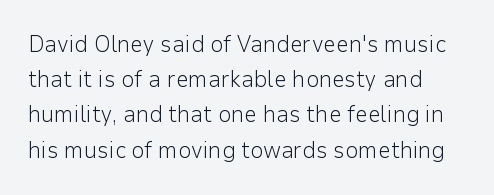
The image shows 23 px text type, upright; set normal line spacing (1.53x), normal letter spacing, not underlined.
